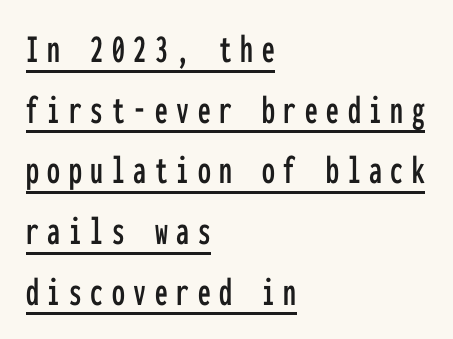
The image shows 41 px condensed sans-serif type, upright, monospaced; set left-aligned, normal line spacing (1.48x), unusually wide letter spacing (+0.21 em), underlined; low stroke contrast and a medium x-height.
